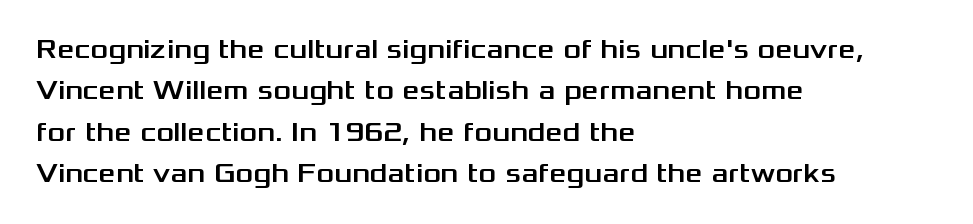
Successive baselines arrive at the customary interval. Short and long lines alike share a common starting point at left. Italic: no, the glyphs are upright roman. Short note: letters normally spaced. Quick note: underline off.
